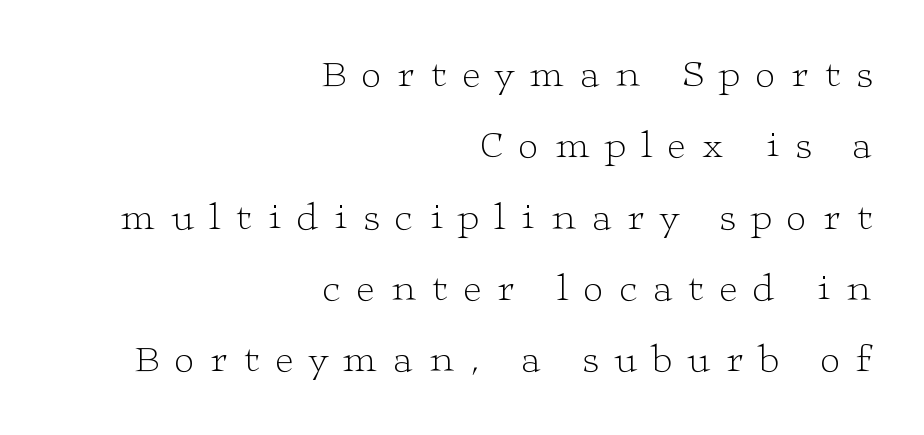
The image shows 39 px light, wide serif type, upright; set right-aligned, line spacing 1.83x, unusually wide letter spacing (+0.41 em), not underlined; low stroke contrast and a medium x-height.
